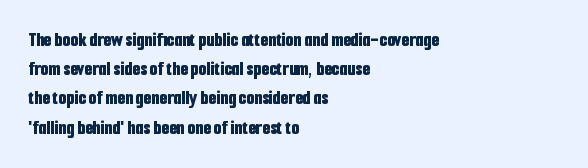
Q: Is the text bold? A: Yes.
Q: Is the text italic (slanted)? A: No, it is upright.
Q: Is the text underlined? A: No.
Q: How is the paragraph aligned? A: Left-aligned.
Q: Is the spacing between letters normal or unusually wide? A: Normal.
Q: Is the spacing between lines tight, normal or loose? A: Normal.
